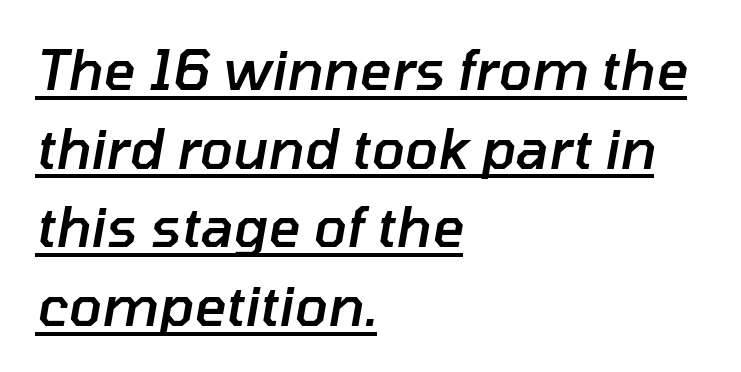
The image shows 55 px semibold type, italic (leaning right); set left-aligned, normal line spacing (1.43x), normal letter spacing, underlined; low stroke contrast and a medium x-height.
